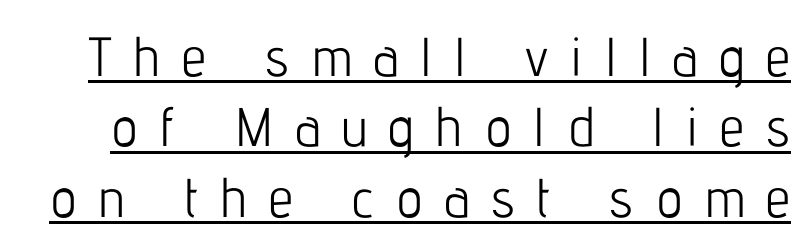
Q: Is the text bold? A: No.
Q: Is the text italic (slanted)? A: No, it is upright.
Q: Is the typeface a serif or a sans-serif typeface? A: Sans-serif.
Q: Is the text underlined? A: Yes.
Q: Is the spacing between letters normal or unusually wide? A: Unusually wide.
Q: Is the spacing between lines tight, normal or loose? A: Normal.
Q: Width (condensed, normal, or wide)? A: Condensed.
Q: Stroke contrast? A: Low.
Q: x-height? A: Medium.
Q: Monospaced? A: No.
